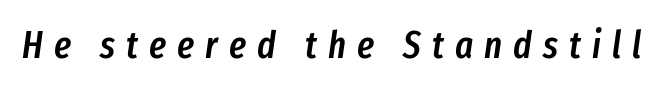
The image shows 38 px semibold, condensed type, italic (leaning right); set unusually wide letter spacing (+0.29 em), not underlined; low stroke contrast and a medium x-height.
